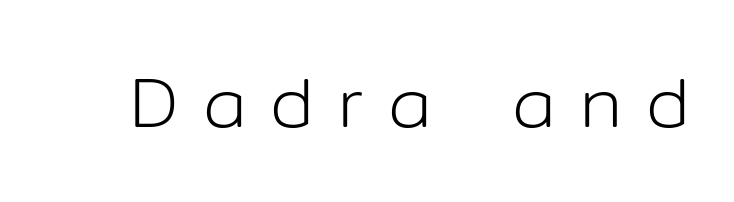
The image shows 71 px light sans-serif type, upright; set unusually wide letter spacing (+0.34 em), not underlined; low stroke contrast and a medium x-height.
